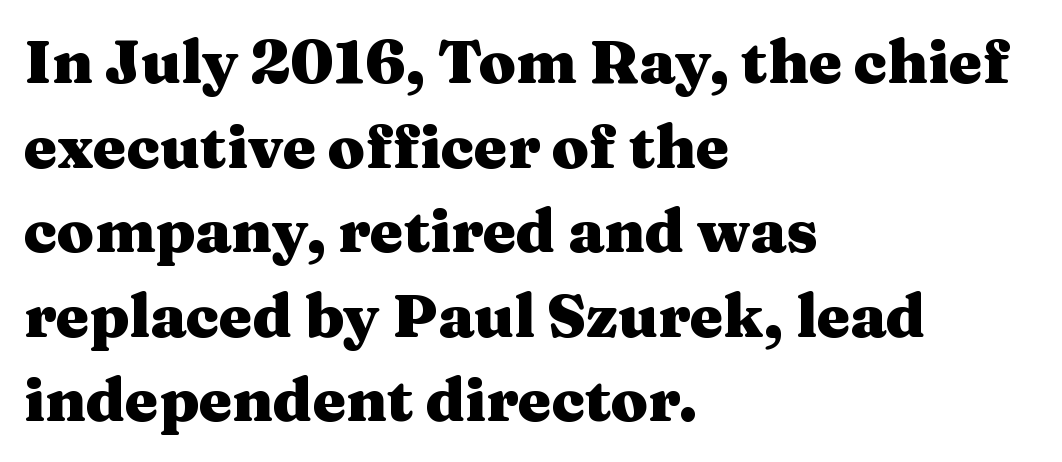
Leading matches the norm, producing a regular column. A typesetter would call this proportional, since set widths differ per character. The typesetting leans heavy: a genuine bold. Characters remain perfectly vertical along every line. One-word summary of the alignment: left.
